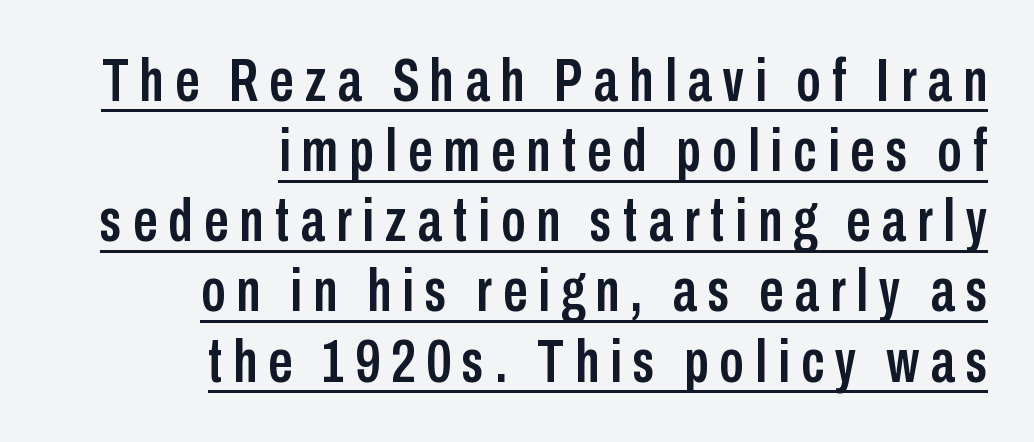
Grotesque or geometric, the face here clearly has no serifs. Line ends are locked; line starts wander. Does the lettering tilt? It doesn't — this is upright. Proportional: the letters do not fall into vertical columns. Very little white space separates one row of letters from the next.
